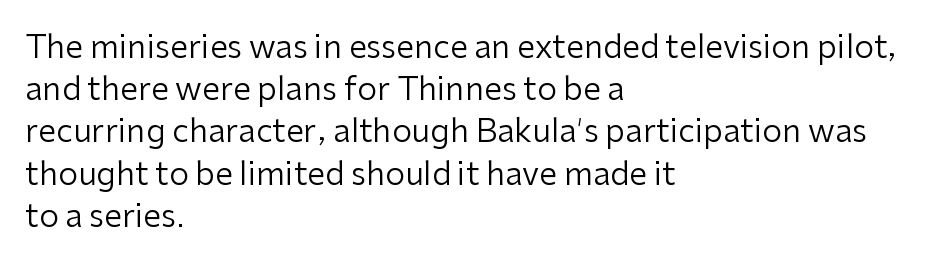
The image shows 32 px regular-weight sans-serif type, upright; set left-aligned, normal line spacing (1.32x), normal letter spacing, not underlined; low stroke contrast and a medium x-height.
